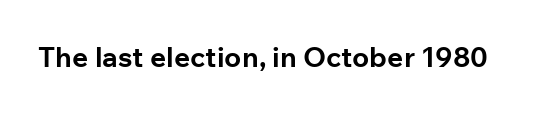
Q: Is the text bold? A: Yes.
Q: Is the text italic (slanted)? A: No, it is upright.
Q: Is the typeface a serif or a sans-serif typeface? A: Sans-serif.
Q: Is the text underlined? A: No.
Q: Is the spacing between letters normal or unusually wide? A: Normal.
Q: Width (condensed, normal, or wide)? A: Normal.
Q: Stroke contrast? A: Low.
Q: x-height? A: Medium.
Q: Monospaced? A: No.
